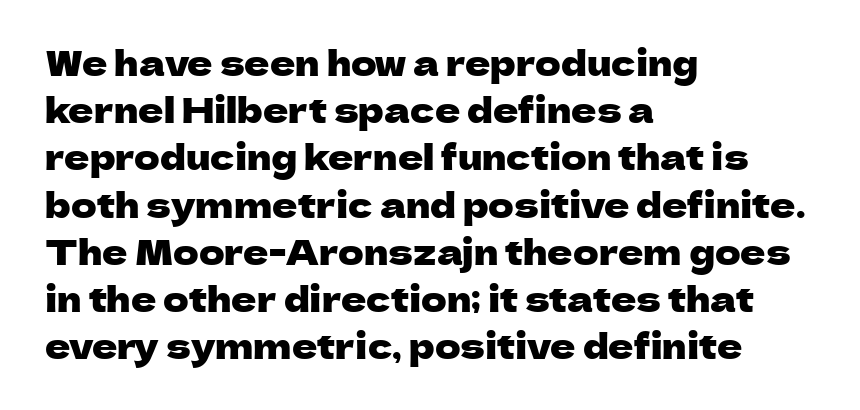
{"serif": "no", "italic": "no", "width": "normal", "stroke_contrast": "low", "x_height": "medium", "monospaced": "no", "underline": "no", "align": "left", "line_spacing": "normal", "line_spacing_ratio": 1.35, "letter_spacing": "normal", "letter_spacing_em": 0.0, "glyph_px": 35}
